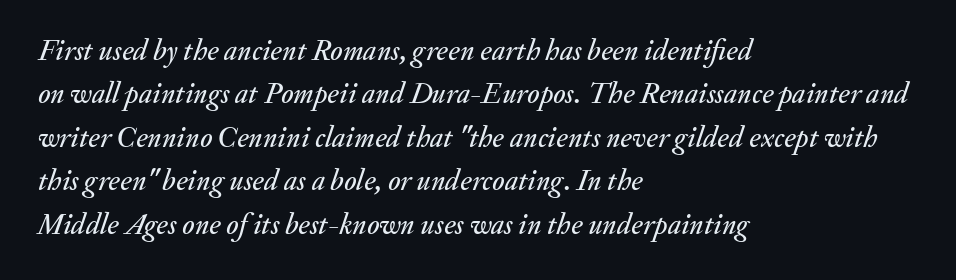
Q: Is the text italic (slanted)? A: Yes, it leans right by about 20 degrees.
Q: Is the text underlined? A: No.
Q: How is the paragraph aligned? A: Left-aligned.
Q: Is the spacing between letters normal or unusually wide? A: Normal.
Q: Is the spacing between lines tight, normal or loose? A: Normal.
Q: Width (condensed, normal, or wide)? A: Normal.
Q: Stroke contrast? A: Medium.
Q: x-height? A: Small.
Q: Monospaced? A: No.
